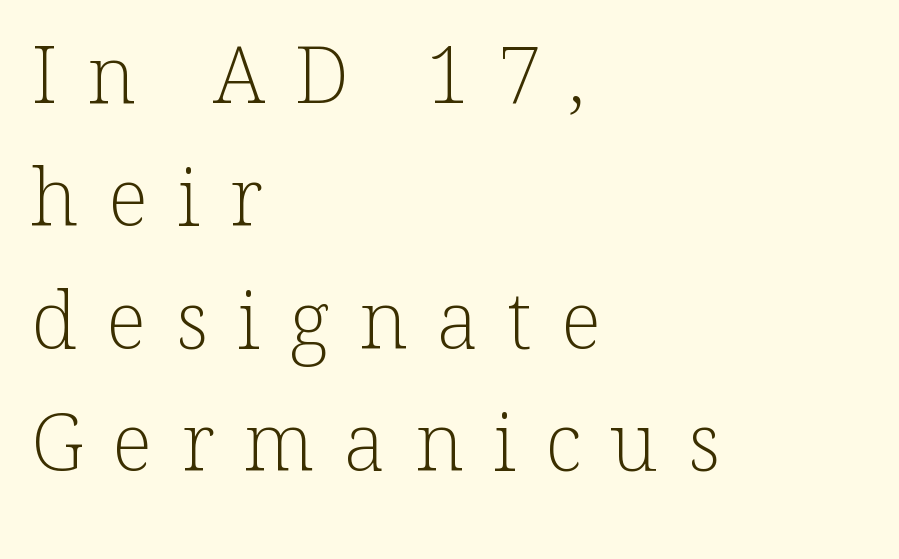
{"serif": "yes", "italic": "no", "bold": "no", "weight": "light", "width": "normal", "stroke_contrast": "low", "x_height": "medium", "monospaced": "no", "underline": "no", "align": "left", "line_spacing": "normal", "line_spacing_ratio": 1.55, "letter_spacing": "wide", "letter_spacing_em": 0.37, "glyph_px": 79}
